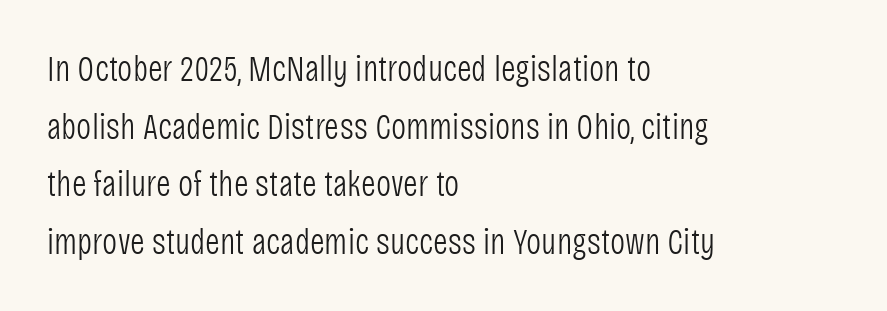
Q: Is the text bold? A: No.
Q: Is the text italic (slanted)? A: No, it is upright.
Q: Is the typeface a serif or a sans-serif typeface? A: Sans-serif.
Q: Is the text underlined? A: No.
Q: How is the paragraph aligned? A: Left-aligned.
Q: Is the spacing between letters normal or unusually wide? A: Normal.
Q: Is the spacing between lines tight, normal or loose? A: Normal.
Q: Width (condensed, normal, or wide)? A: Condensed.
Q: Stroke contrast? A: Low.
Q: x-height? A: Large.
Q: Monospaced? A: No.
